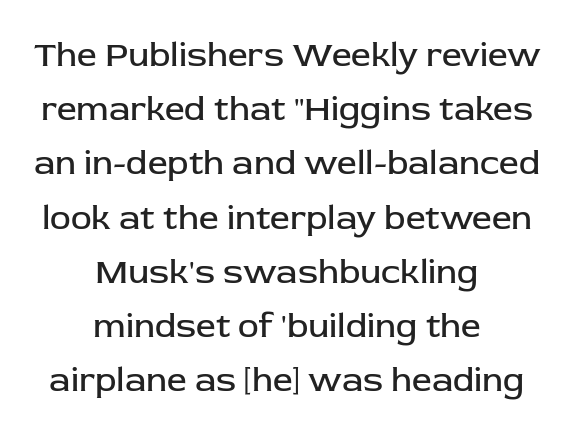
The image shows 35 px regular-weight sans-serif type, upright; set centered, normal line spacing (1.55x), normal letter spacing, not underlined; low stroke contrast and a medium x-height.
